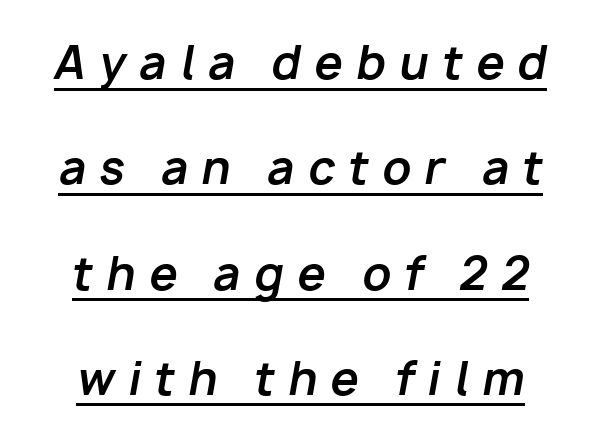
Q: Is the text bold? A: Yes.
Q: Is the text italic (slanted)? A: Yes, it leans right by about 10 degrees.
Q: Is the text underlined? A: Yes.
Q: Is the spacing between letters normal or unusually wide? A: Unusually wide.
Q: Is the spacing between lines tight, normal or loose? A: Loose.
Q: Width (condensed, normal, or wide)? A: Normal.
Q: Stroke contrast? A: Low.
Q: x-height? A: Medium.
Q: Monospaced? A: No.
